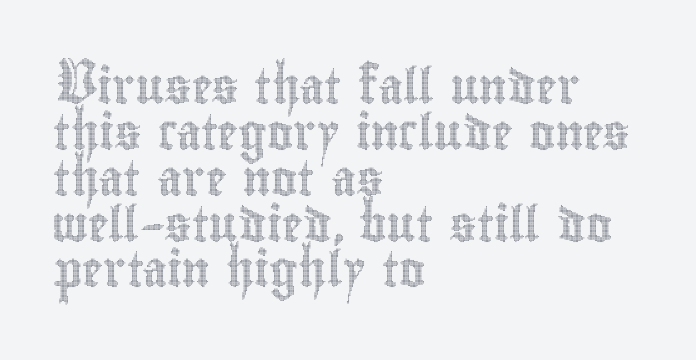
Posture: vertical. The string is rendered with underlining switched off. If you drew a ruler down the left edge, every line would touch it. Caption: standard tracking, unaltered. Interline gaps are of average width in this sample.
